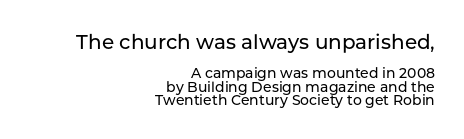
{"italic": "no", "underline": "no", "align": "right", "line_spacing": "tight", "line_spacing_ratio": 0.96, "letter_spacing": "normal", "letter_spacing_em": 0.0, "larger_block": "first", "size_ratio": 1.43, "glyph_px": 20}
